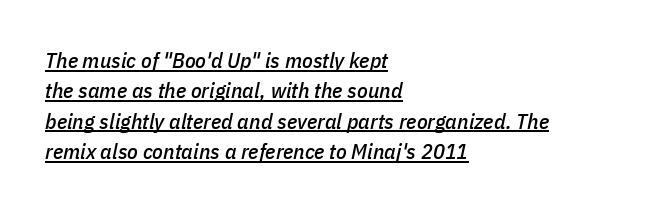
Q: Is the text italic (slanted)? A: Yes, it leans right by about 11 degrees.
Q: Is the text underlined? A: Yes.
Q: How is the paragraph aligned? A: Left-aligned.
Q: Is the spacing between letters normal or unusually wide? A: Normal.
Q: Is the spacing between lines tight, normal or loose? A: Normal.
